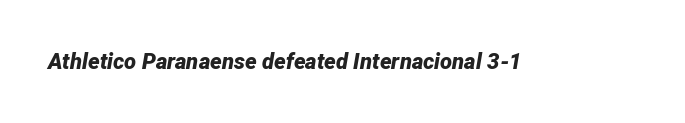
The image shows 22 px bold type, italic (leaning right); set normal letter spacing, not underlined.
